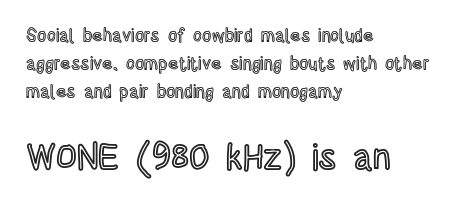
Q: Is the text italic (slanted)? A: No, it is upright.
Q: Is the text underlined? A: No.
Q: How is the paragraph aligned? A: Left-aligned.
Q: Is the spacing between letters normal or unusually wide? A: Normal.
Q: Is the spacing between lines tight, normal or loose? A: Normal.
Q: Which block of text is set in a larger size, the first (top) or the second (bottom)? A: The second (bottom) one.
Q: Width (condensed, normal, or wide)? A: Condensed.
Q: x-height? A: Large.
Q: Monospaced? A: No.
